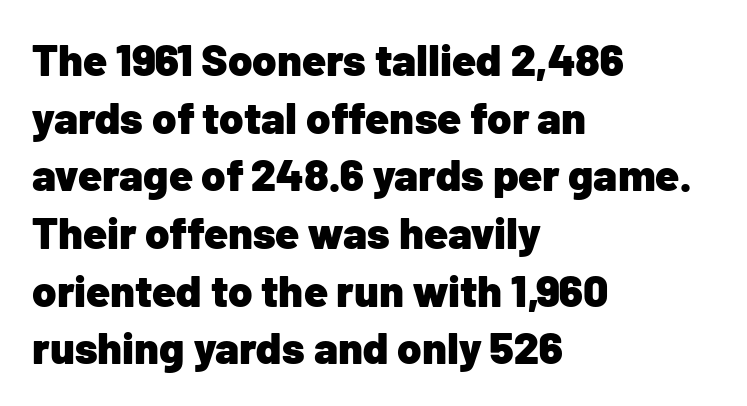
Descenders are the only things crossing below the line. The lettering stays uniformly vertical, giving the passage a roman look. Compared with typical paragraphs, the rows here are spaced about the same. Each letter keeps its own natural width here, so spacing adapts to shape.
